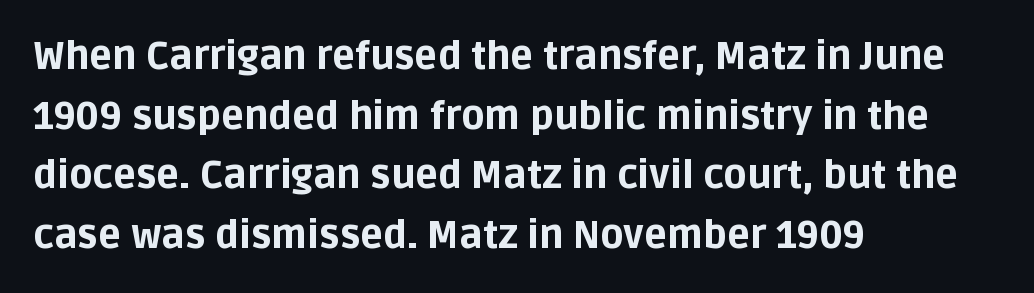
The image shows 38 px bold sans-serif type, upright; set left-aligned, normal line spacing (1.57x), normal letter spacing, not underlined; low stroke contrast and a large x-height.
